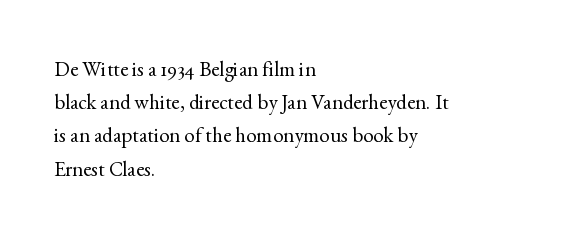
The image shows 21 px text type, upright; set left-aligned, normal line spacing (1.58x), normal letter spacing, not underlined.
